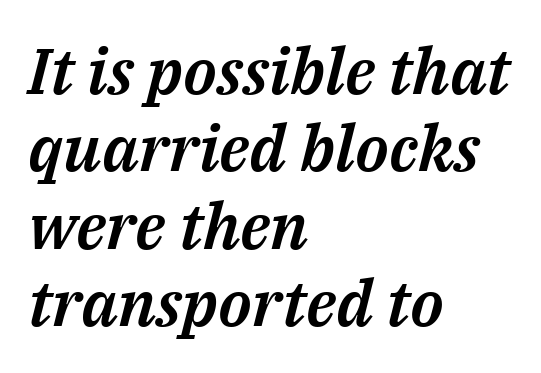
Q: Is the text italic (slanted)? A: Yes, it leans right by about 14 degrees.
Q: Is the text underlined? A: No.
Q: How is the paragraph aligned? A: Left-aligned.
Q: Is the spacing between letters normal or unusually wide? A: Normal.
Q: Width (condensed, normal, or wide)? A: Normal.
Q: Stroke contrast? A: Medium.
Q: x-height? A: Medium.
Q: Monospaced? A: No.
